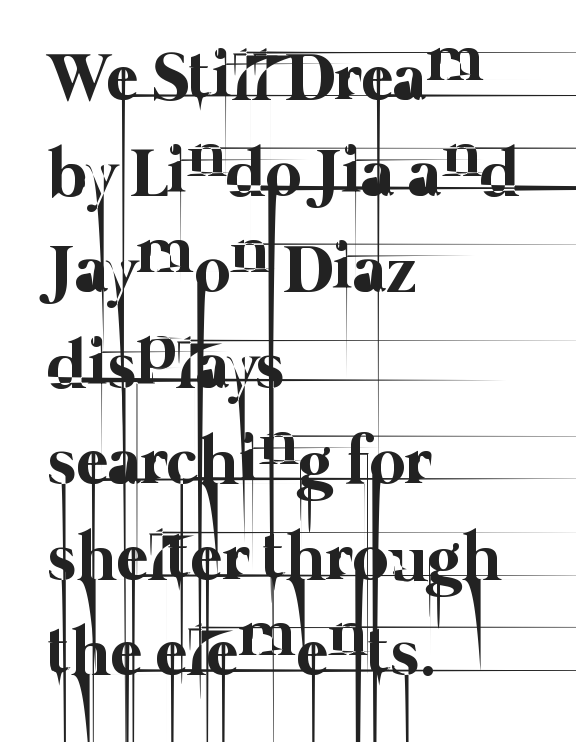
{"bold": "no", "weight": "thin", "width": "normal", "stroke_contrast": "low", "x_height": "medium", "monospaced": "no", "underline": "no", "align": "left", "line_spacing": "normal", "line_spacing_ratio": 1.39, "letter_spacing": "normal", "letter_spacing_em": 0.0, "glyph_px": 69}
